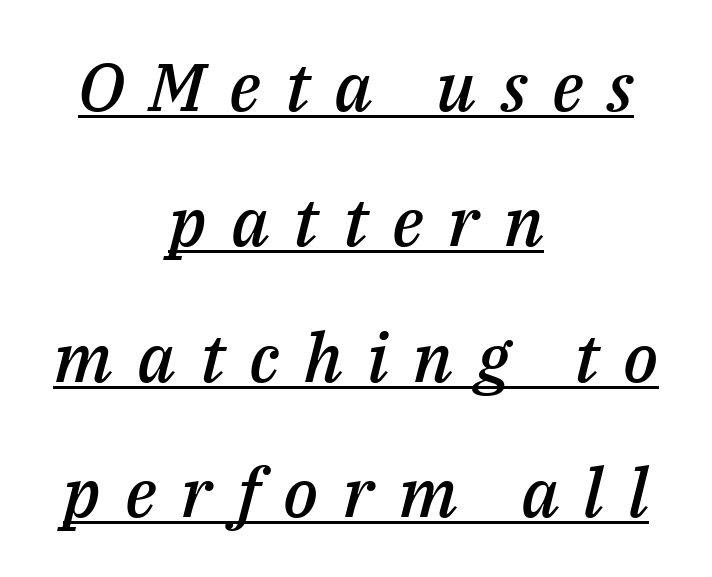
{"italic": "yes", "lean": "right", "slant_degrees": 14, "bold": "semi", "weight": "semibold", "width": "normal", "stroke_contrast": "medium", "x_height": "medium", "monospaced": "no", "underline": "yes", "align": "center", "line_spacing": "loose", "line_spacing_ratio": 1.99, "letter_spacing": "wide", "letter_spacing_em": 0.36, "glyph_px": 68}
